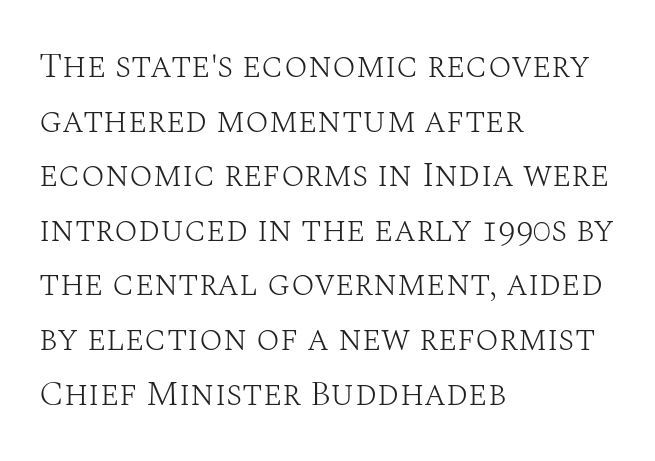
The image shows 35 px light serif type, upright; set left-aligned, normal line spacing (1.56x), normal letter spacing, not underlined; medium stroke contrast and a large x-height.
